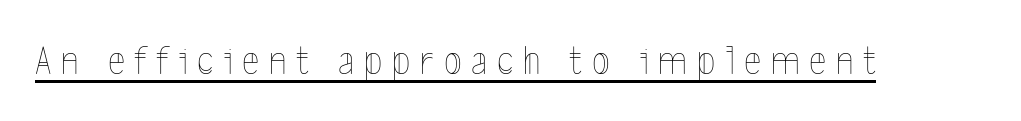
Q: Is the text bold? A: No.
Q: Is the text italic (slanted)? A: No, it is upright.
Q: Is the text underlined? A: Yes.
Q: Is the spacing between letters normal or unusually wide? A: Unusually wide.
Q: Width (condensed, normal, or wide)? A: Condensed.
Q: x-height? A: Medium.
Q: Monospaced? A: No.
